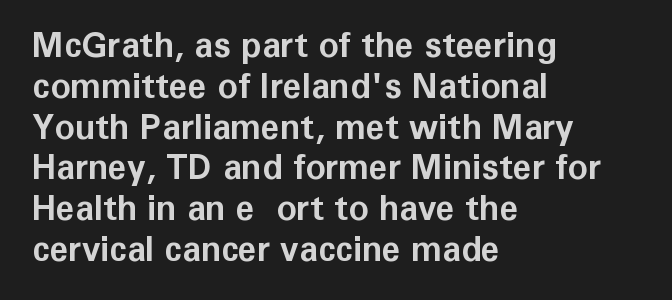
Q: Is the text bold? A: Yes.
Q: Is the text italic (slanted)? A: No, it is upright.
Q: Is the typeface a serif or a sans-serif typeface? A: Sans-serif.
Q: Is the text underlined? A: No.
Q: How is the paragraph aligned? A: Left-aligned.
Q: Is the spacing between letters normal or unusually wide? A: Normal.
Q: Width (condensed, normal, or wide)? A: Normal.
Q: Stroke contrast? A: Low.
Q: x-height? A: Medium.
Q: Monospaced? A: No.
